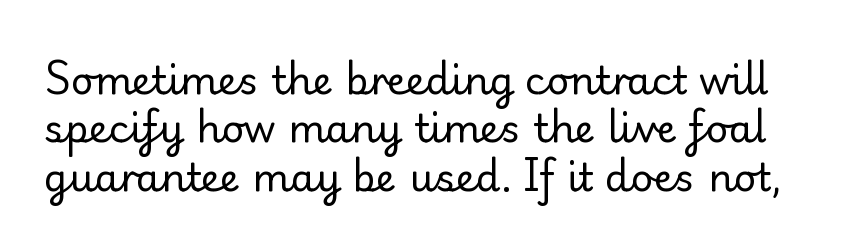
The image shows 39 px regular-weight serif type, upright; set line spacing 1.24x, normal letter spacing, not underlined; low stroke contrast and a small x-height.
